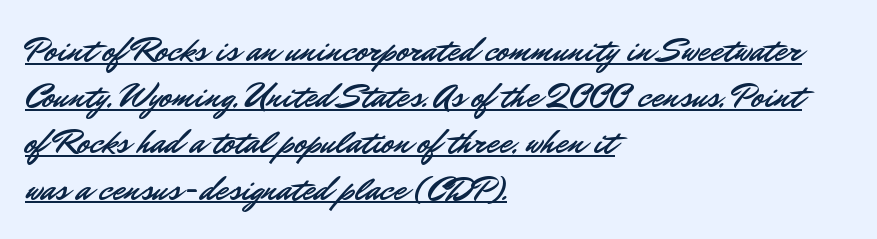
A typesetter would call this zero additional tracking. This sample uses a sans-serif face. The vertical gap from one line to the next is medium.
